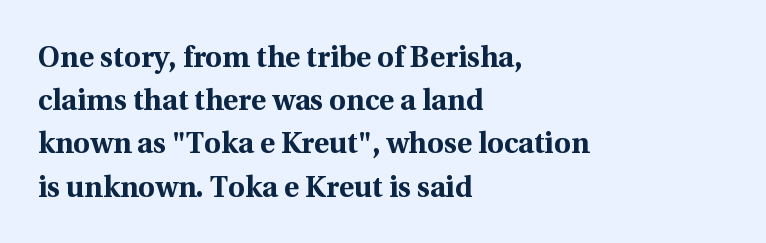
Q: Is the text bold? A: Yes.
Q: Is the text italic (slanted)? A: No, it is upright.
Q: Is the typeface a serif or a sans-serif typeface? A: Serif.
Q: Is the text underlined? A: No.
Q: How is the paragraph aligned? A: Left-aligned.
Q: Is the spacing between letters normal or unusually wide? A: Normal.
Q: Is the spacing between lines tight, normal or loose? A: Normal.
Q: Width (condensed, normal, or wide)? A: Normal.
Q: x-height? A: Medium.
Q: Monospaced? A: No.
